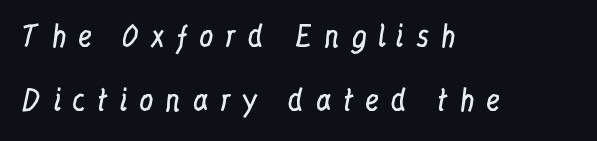
The image shows 29 px regular-weight, condensed serif type; set left-aligned, loose line spacing (2.22x), unusually wide letter spacing (+0.37 em), not underlined; low stroke contrast and a medium x-height.
